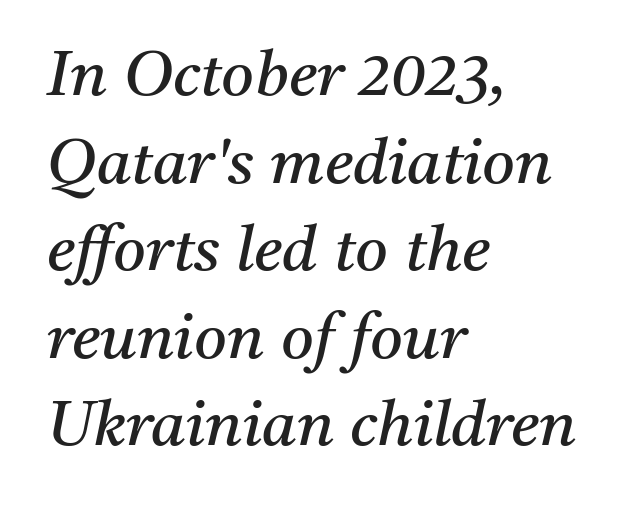
Q: Is the text bold? A: No.
Q: Is the text italic (slanted)? A: Yes, it leans right by about 11 degrees.
Q: Is the typeface a serif or a sans-serif typeface? A: Serif.
Q: Is the text underlined? A: No.
Q: How is the paragraph aligned? A: Left-aligned.
Q: Is the spacing between letters normal or unusually wide? A: Normal.
Q: Is the spacing between lines tight, normal or loose? A: Normal.
Q: Width (condensed, normal, or wide)? A: Normal.
Q: Stroke contrast? A: Medium.
Q: x-height? A: Medium.
Q: Monospaced? A: No.
